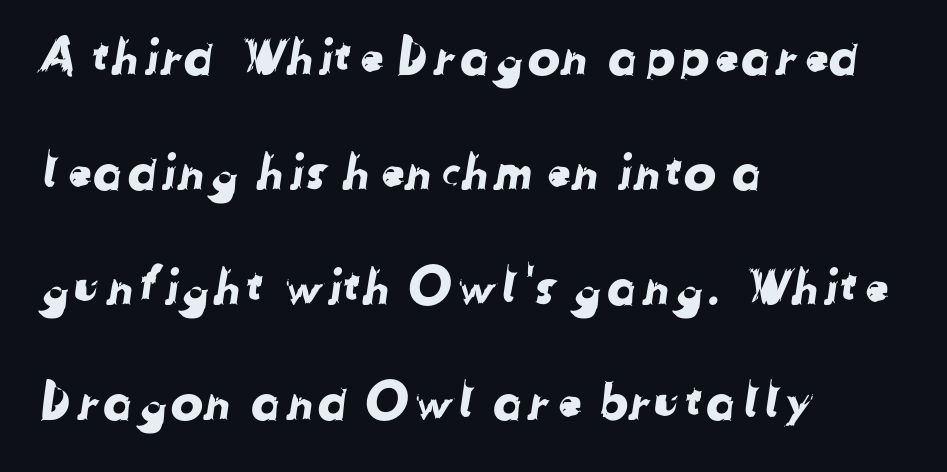
The face used here is a sans, in the tradition of grotesques and geometrics. This sample has the flowing, uneven cadence of proportional lettering. This rendering features lettering with no underline. These lines stack with their left ends in a neat column. A great deal of white space separates one row of letters from the next. Characters follow at the spacing the type designer built in.
